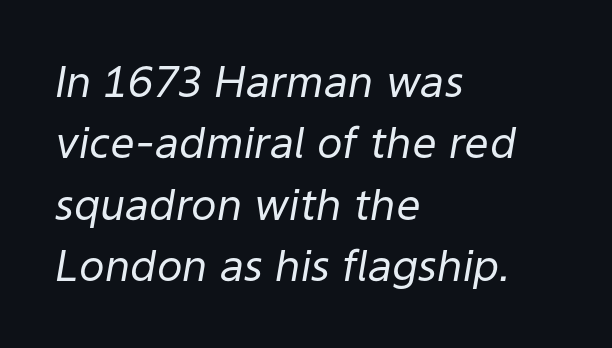
{"italic": "yes", "lean": "right", "slant_degrees": 9, "bold": "no", "weight": "regular", "width": "normal", "stroke_contrast": "low", "x_height": "medium", "monospaced": "no", "underline": "no", "align": "left", "line_spacing": "normal", "line_spacing_ratio": 1.43, "letter_spacing": "normal", "letter_spacing_em": 0.0, "glyph_px": 43}
